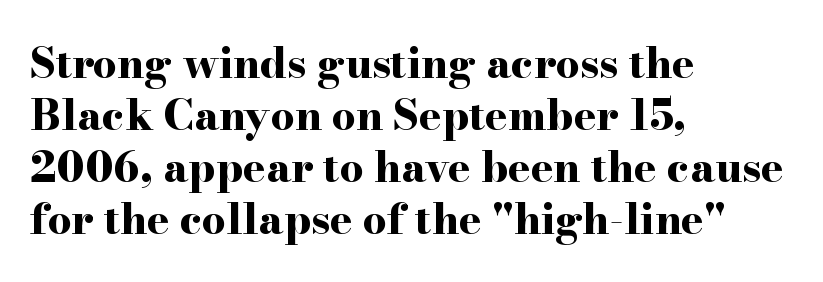
{"serif": "yes", "italic": "no", "bold": "yes", "weight": "bold", "width": "wide", "stroke_contrast": "high", "x_height": "small", "monospaced": "no", "underline": "no", "align": "left", "line_spacing_ratio": 1.24, "letter_spacing": "normal", "letter_spacing_em": 0.0, "glyph_px": 42}
